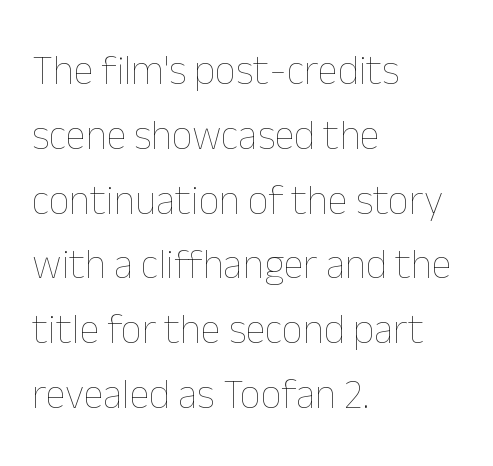
{"italic": "no", "bold": "no", "weight": "thin", "width": "normal", "stroke_contrast": "low", "x_height": "medium", "monospaced": "no", "underline": "no", "align": "left", "line_spacing": "normal", "line_spacing_ratio": 1.58, "letter_spacing": "normal", "letter_spacing_em": 0.0, "glyph_px": 41}
